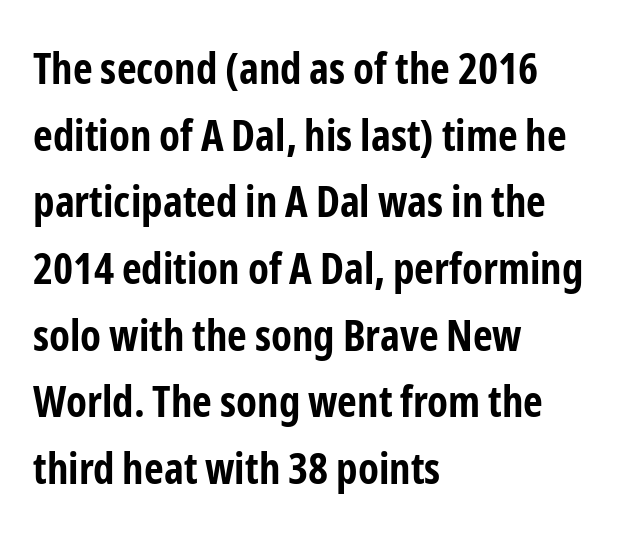
The image shows 43 px bold, condensed sans-serif type, upright; set left-aligned, normal line spacing (1.55x), normal letter spacing, not underlined; low stroke contrast and a medium x-height.
